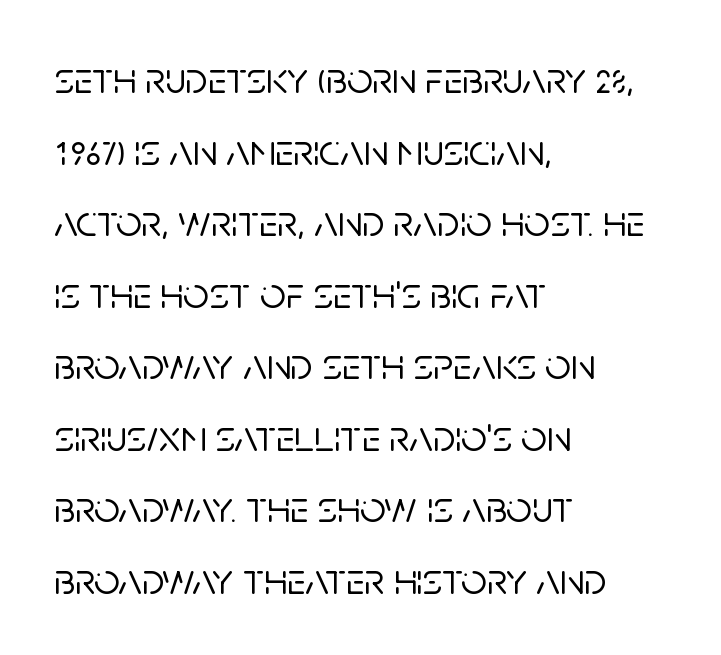
Nope, not italic — everything's standing straight. Think of a printed novel: that variable character pitch is what you see here. Caption: multi-line text, flush left, ragged right. Inter-character spacing is left at the font's built-in metrics.
